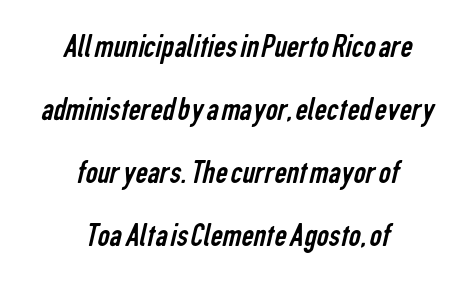
{"serif": "no", "bold": "no", "weight": "regular", "width": "condensed", "stroke_contrast": "low", "x_height": "medium", "monospaced": "no", "underline": "no", "align": "center", "line_spacing_ratio": 1.85, "letter_spacing": "normal", "letter_spacing_em": 0.0, "glyph_px": 34}
